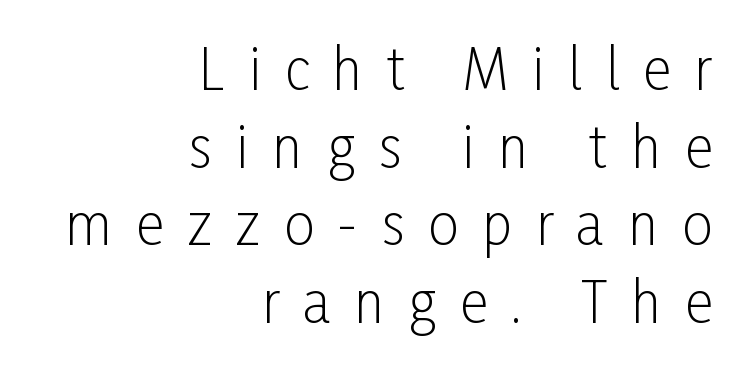
{"serif": "no", "italic": "no", "bold": "no", "weight": "light", "width": "condensed", "stroke_contrast": "low", "x_height": "medium", "monospaced": "no", "underline": "no", "align": "right", "line_spacing": "normal", "line_spacing_ratio": 1.41, "letter_spacing": "wide", "letter_spacing_em": 0.43, "glyph_px": 55}
